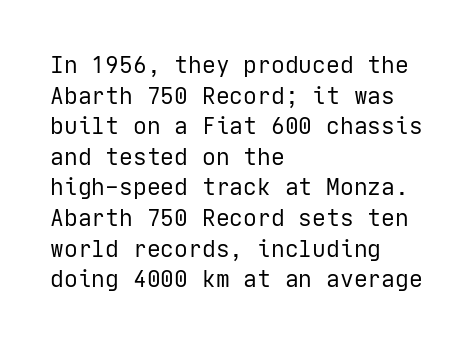
{"italic": "no", "bold": "no", "underline": "no", "align": "left", "line_spacing": "normal", "line_spacing_ratio": 1.33, "letter_spacing": "normal", "letter_spacing_em": 0.0, "glyph_px": 23}
